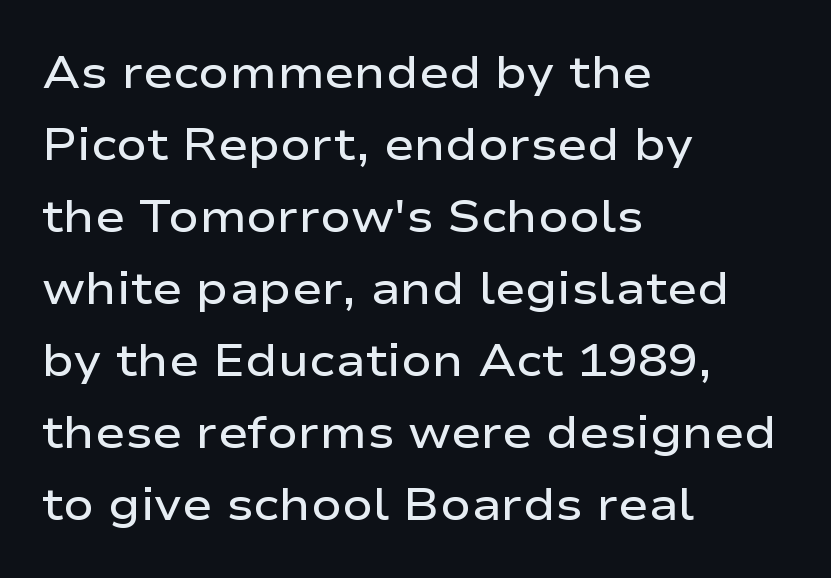
{"serif": "no", "italic": "no", "bold": "semi", "weight": "semibold", "width": "wide", "stroke_contrast": "low", "x_height": "medium", "monospaced": "no", "underline": "no", "align": "left", "line_spacing": "normal", "line_spacing_ratio": 1.6, "letter_spacing": "normal", "letter_spacing_em": 0.0, "glyph_px": 45}
